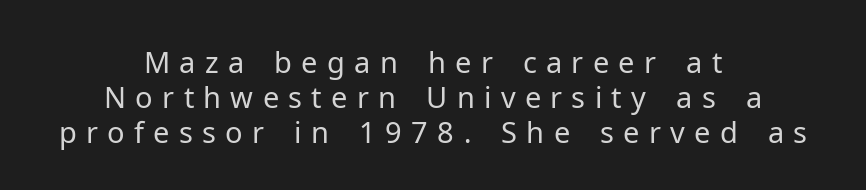
Q: Is the text bold? A: No.
Q: Is the text italic (slanted)? A: No, it is upright.
Q: Is the typeface a serif or a sans-serif typeface? A: Sans-serif.
Q: Is the text underlined? A: No.
Q: How is the paragraph aligned? A: Centered.
Q: Is the spacing between letters normal or unusually wide? A: Unusually wide.
Q: Width (condensed, normal, or wide)? A: Normal.
Q: Stroke contrast? A: Low.
Q: x-height? A: Medium.
Q: Monospaced? A: No.
